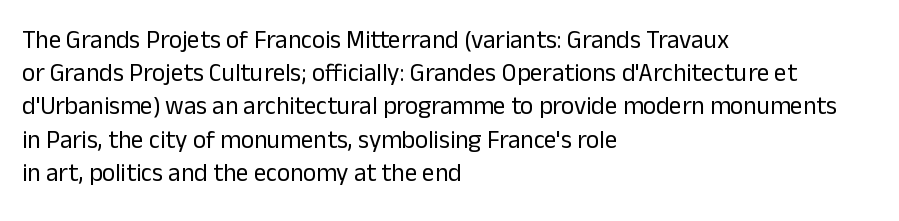
These lines sit exactly where default settings would place them. Decoration check: the copy has no underline. The typeface has the unassuming heft of standard copy or less. Horizontal alignment here is leftward, the default for most running prose.
